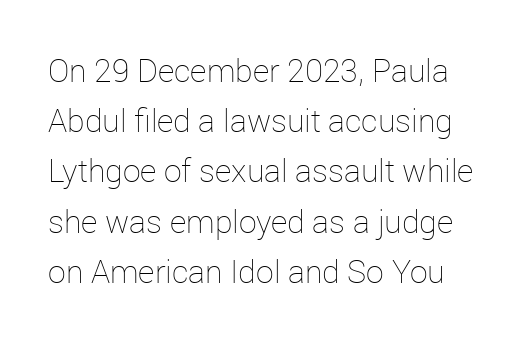
These lines are rendered in a variable-pitch font. Is there any slant? The stems are plumb. Stroke thickness stays within the range of a standard reading face or lighter. Notice how descenders clear the ascenders below comfortably — that's standard leading. Only glyphs here, with clear space below each row.
